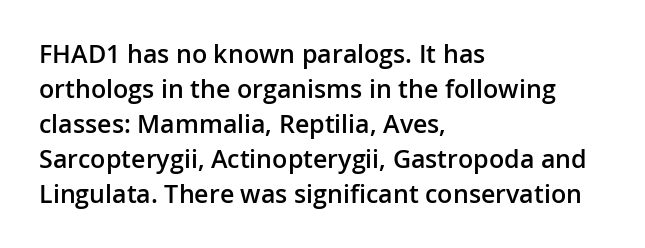
{"italic": "no", "bold": "semi", "underline": "no", "align": "left", "line_spacing": "normal", "line_spacing_ratio": 1.4, "letter_spacing": "normal", "letter_spacing_em": 0.0, "glyph_px": 25}
